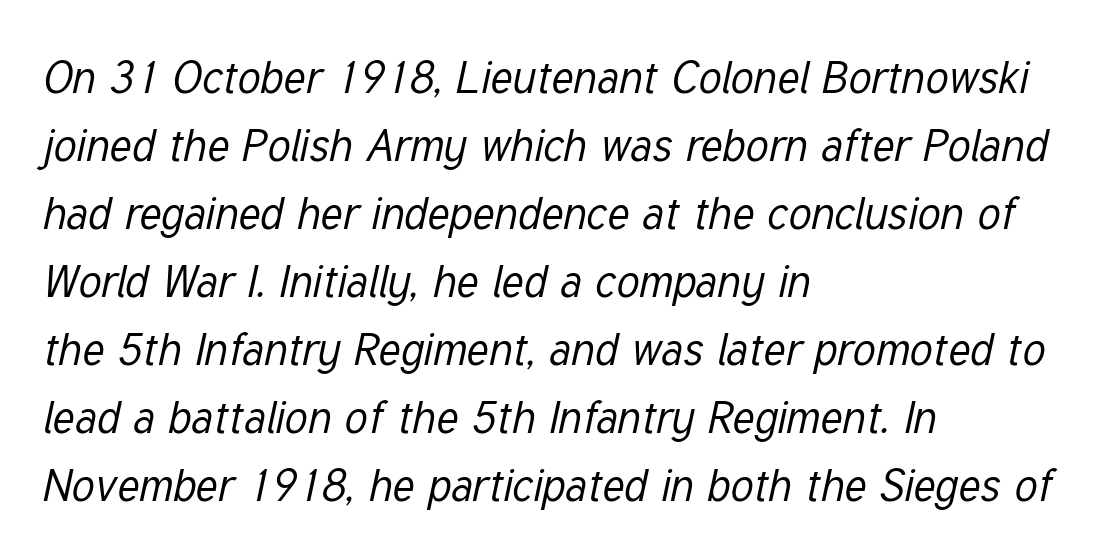
The foot of each line stays bare and open. This sample has the flowing, uneven cadence of proportional lettering. Emphasis-style slanted type is in use. These lines are set flush left with a ragged right edge. The designer left line spacing at the default.
